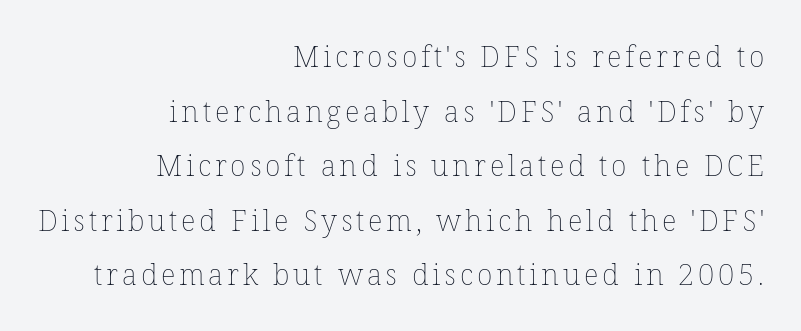
{"italic": "no", "bold": "no", "weight": "thin", "width": "normal", "stroke_contrast": "low", "x_height": "medium", "monospaced": "no", "underline": "no", "align": "right", "line_spacing_ratio": 1.88, "glyph_px": 29}
